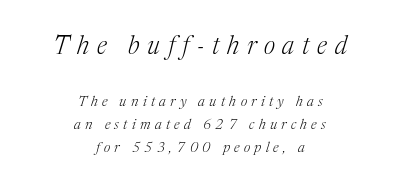
The image shows 25 px text type, italic (leaning right); set centered, normal line spacing (1.62x), unusually wide letter spacing (+0.31 em), not underlined; the first (top) block is 1.79x larger.
